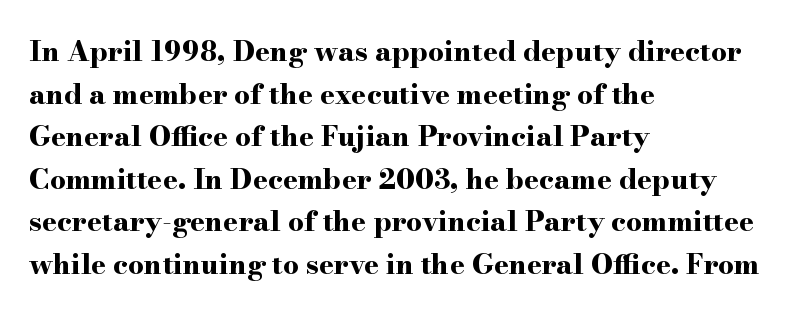
One glance says typical: line gaps are just what's usual. Summary of weight: heavy, a full bold. Nobody touched the tracking dial on this one. A clean baseline with only descenders dipping below it. The ragged edge is on the right, which tells us the setting is flush left. Spacing verdict: proportional, widths tailored to each character.
